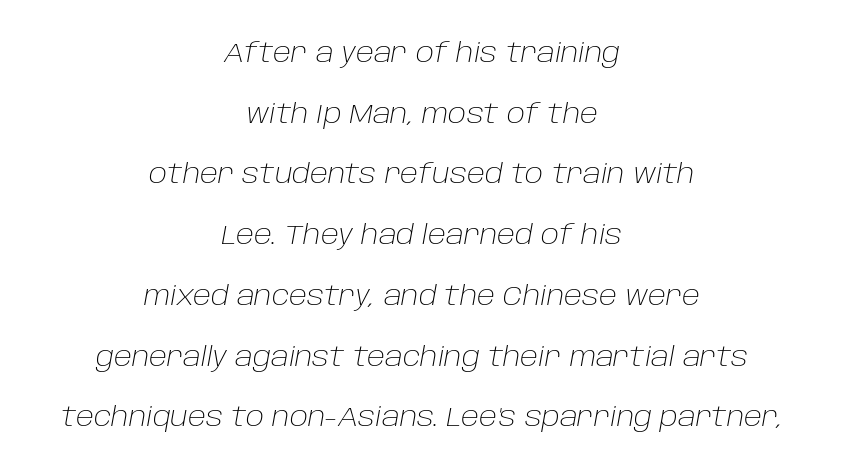
The passage shown leans; its letterforms are oblique. Compared with a flush-left layout, this one balances lines on the center instead. Plain, unruled lines of type. Baseline-to-baseline distance is far greater than the letter height. Stroke thickness stays within the range of a standard reading face or lighter. In terms of letterspacing, this is plain default setting.
